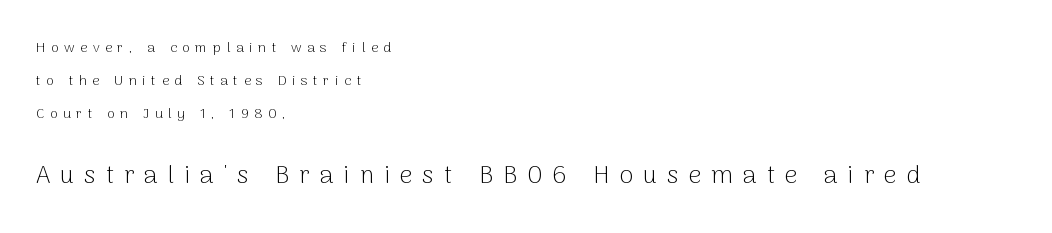
When letters stand straight like this, we call the style roman or upright. Vertical spacing — loose. The space beneath each line is pristine and unruled. Bold? No — there's no thickening of the strokes. Look at the glyph heights: the lower group is clearly the bigger setting.
